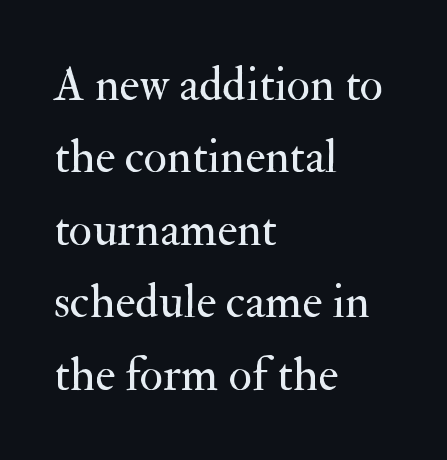
The image shows 48 px regular-weight serif type, upright; set left-aligned, normal line spacing (1.51x), normal letter spacing, not underlined; medium stroke contrast and a small x-height.
